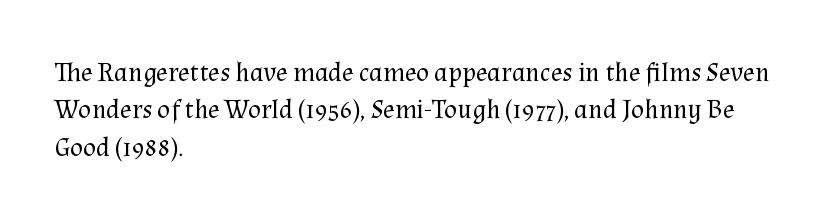
{"italic": "no", "bold": "no", "underline": "no", "align": "left", "line_spacing": "normal", "line_spacing_ratio": 1.38, "letter_spacing": "normal", "letter_spacing_em": 0.0, "glyph_px": 27}
